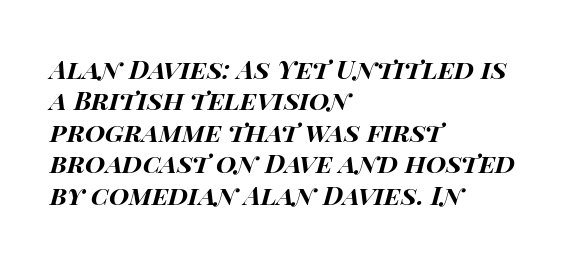
The image shows 26 px bold type, italic (leaning right); set left-aligned, line spacing 1.21x, normal letter spacing, not underlined.
